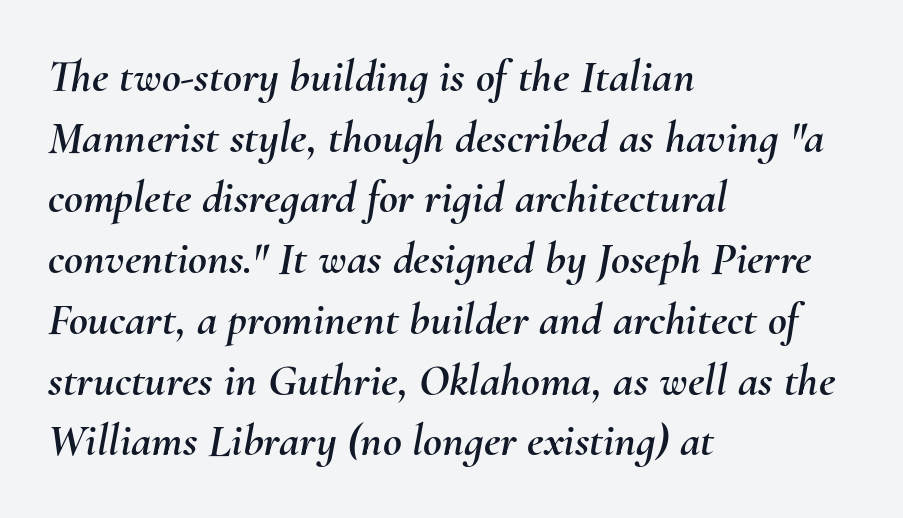
Does the copy run flush right? No — it runs flush left. If you drew a line through each stem, it would be angled. The vertical gap from one line to the next is medium. The baseline area is clear. The rendering uses natural spacing where letterforms have individual widths.
